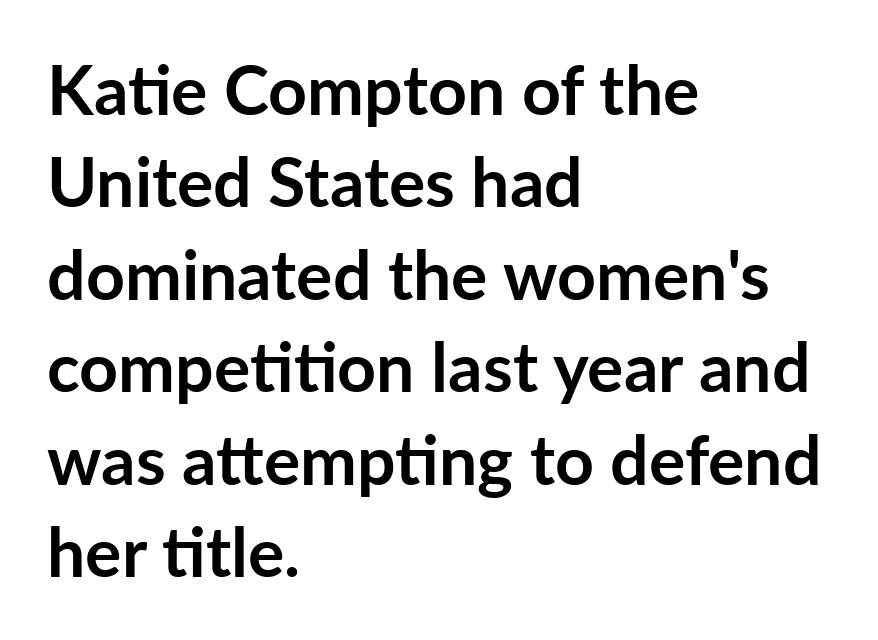
The image shows 68 px semibold sans-serif type, upright; set left-aligned, normal line spacing (1.36x), normal letter spacing, not underlined; low stroke contrast and a medium x-height.
